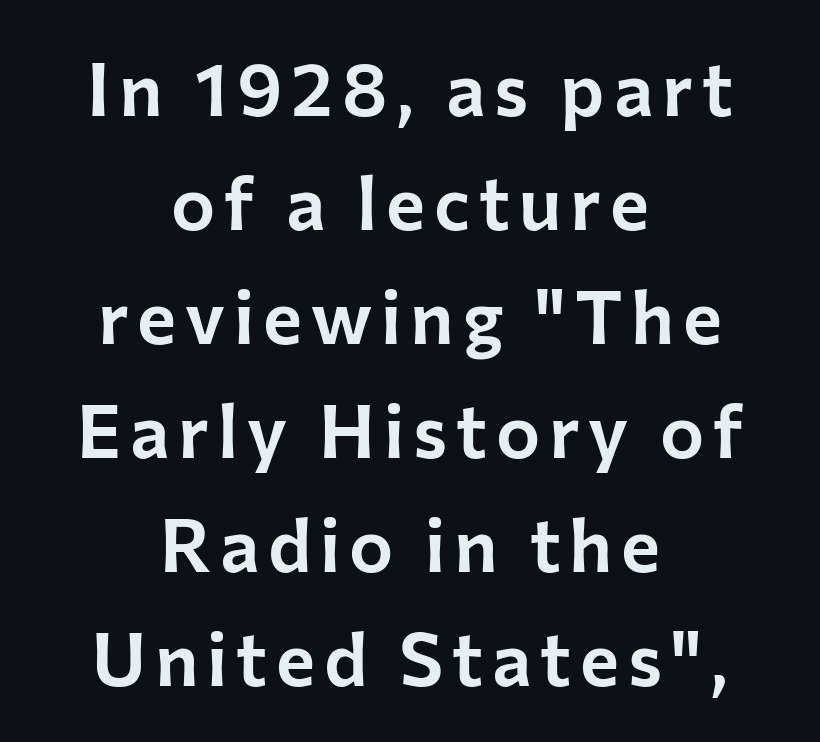
Q: Is the text italic (slanted)? A: No, it is upright.
Q: Is the typeface a serif or a sans-serif typeface? A: Sans-serif.
Q: Is the text underlined? A: No.
Q: How is the paragraph aligned? A: Centered.
Q: Is the spacing between lines tight, normal or loose? A: Normal.
Q: Width (condensed, normal, or wide)? A: Normal.
Q: Stroke contrast? A: Low.
Q: x-height? A: Medium.
Q: Monospaced? A: No.
